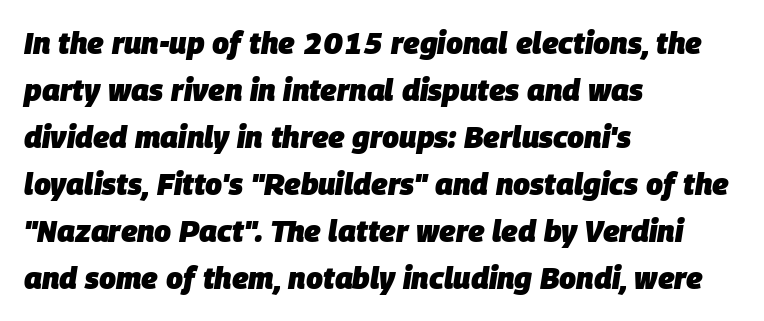
{"italic": "yes", "lean": "right", "slant_degrees": 9, "bold": "yes", "weight": "heavy", "width": "normal", "stroke_contrast": "low", "x_height": "large", "monospaced": "no", "underline": "no", "align": "left", "line_spacing": "normal", "line_spacing_ratio": 1.57, "letter_spacing": "normal", "letter_spacing_em": 0.0, "glyph_px": 30}
